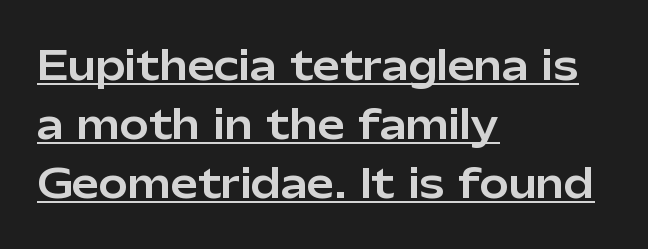
{"serif": "no", "italic": "no", "width": "normal", "stroke_contrast": "low", "x_height": "medium", "monospaced": "no", "underline": "yes", "align": "left", "line_spacing": "normal", "line_spacing_ratio": 1.51, "letter_spacing": "normal", "letter_spacing_em": 0.0, "glyph_px": 39}
